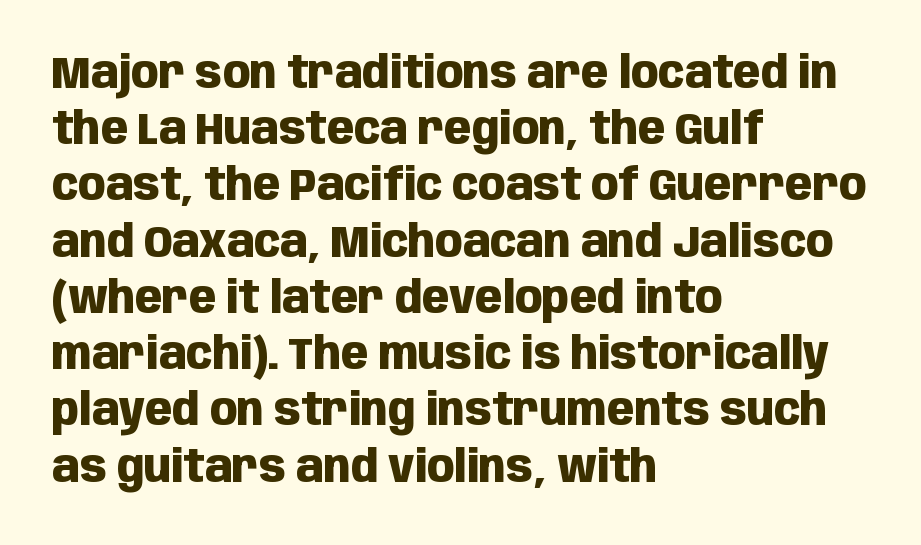
The image shows 45 px heavy, condensed sans-serif type, upright; set left-aligned, normal line spacing (1.25x), normal letter spacing, not underlined; low stroke contrast and a large x-height.
